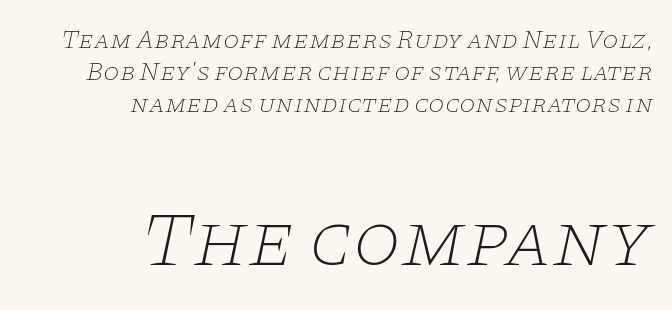
Q: Is the text bold? A: No.
Q: Is the text italic (slanted)? A: Yes, it leans right by about 11 degrees.
Q: Is the typeface a serif or a sans-serif typeface? A: Serif.
Q: Is the text underlined? A: No.
Q: How is the paragraph aligned? A: Right-aligned.
Q: Is the spacing between letters normal or unusually wide? A: Normal.
Q: Which block of text is set in a larger size, the first (top) or the second (bottom)? A: The second (bottom) one.
Q: Width (condensed, normal, or wide)? A: Wide.
Q: Stroke contrast? A: Low.
Q: x-height? A: Large.
Q: Monospaced? A: No.
